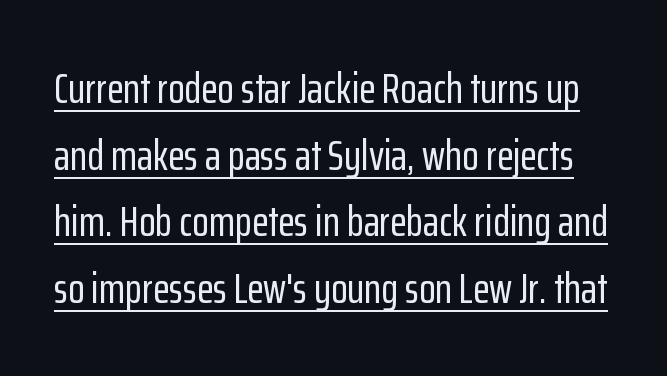
Q: Is the text italic (slanted)? A: No, it is upright.
Q: Is the typeface a serif or a sans-serif typeface? A: Sans-serif.
Q: Is the text underlined? A: Yes.
Q: Is the spacing between letters normal or unusually wide? A: Normal.
Q: Is the spacing between lines tight, normal or loose? A: Normal.
Q: Width (condensed, normal, or wide)? A: Condensed.
Q: Stroke contrast? A: Low.
Q: x-height? A: Medium.
Q: Monospaced? A: No.
